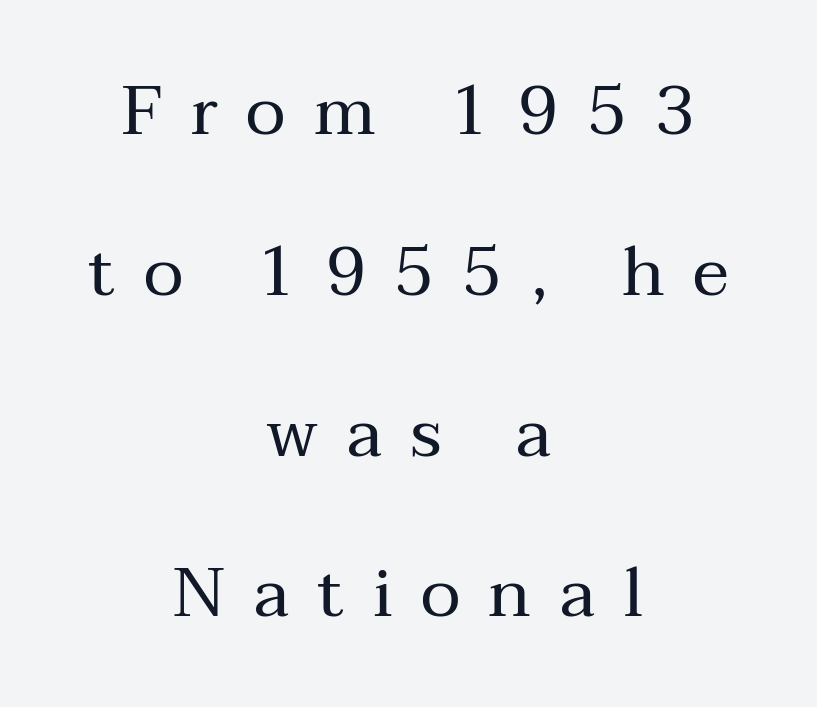
Tall strokes in this sample are plumb rather than angled. The paragraph shown floats in the horizontal middle. This sample trades compactness for vertical openness between lines. Note the varied advance widths — an 'i' is clearly narrower than an 'm'. These lines have a slow, spaced-out rhythm from letter to letter.
